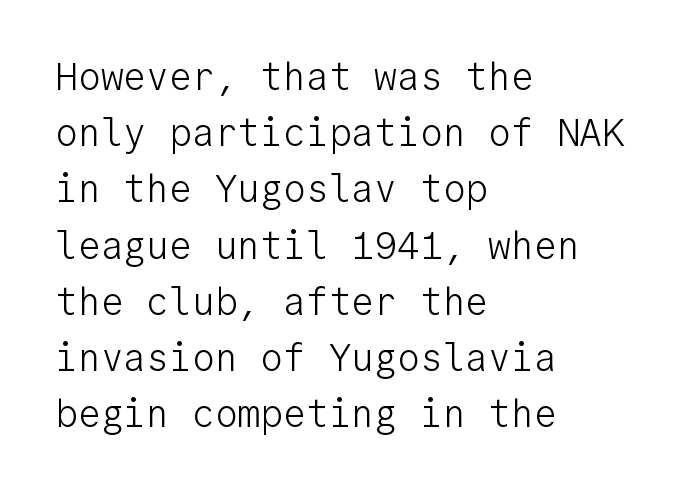
The image shows 38 px light sans-serif type, upright, monospaced; set left-aligned, normal line spacing (1.48x), normal letter spacing, not underlined; low stroke contrast and a medium x-height.
